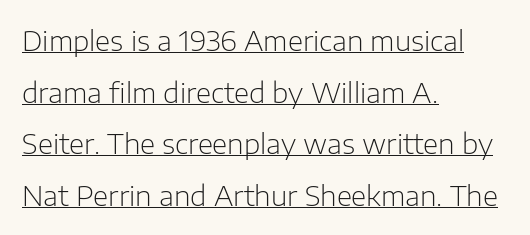
{"serif": "no", "italic": "no", "bold": "no", "weight": "light", "width": "normal", "stroke_contrast": "low", "x_height": "medium", "monospaced": "no", "underline": "yes", "align": "left", "line_spacing_ratio": 1.84, "letter_spacing": "normal", "letter_spacing_em": 0.0, "glyph_px": 28}
